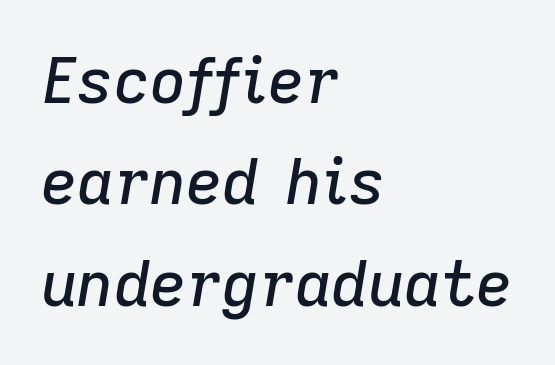
The image shows 63 px text type, italic (leaning right); set left-aligned, normal line spacing (1.61x), normal letter spacing, not underlined; low stroke contrast and a medium x-height.
